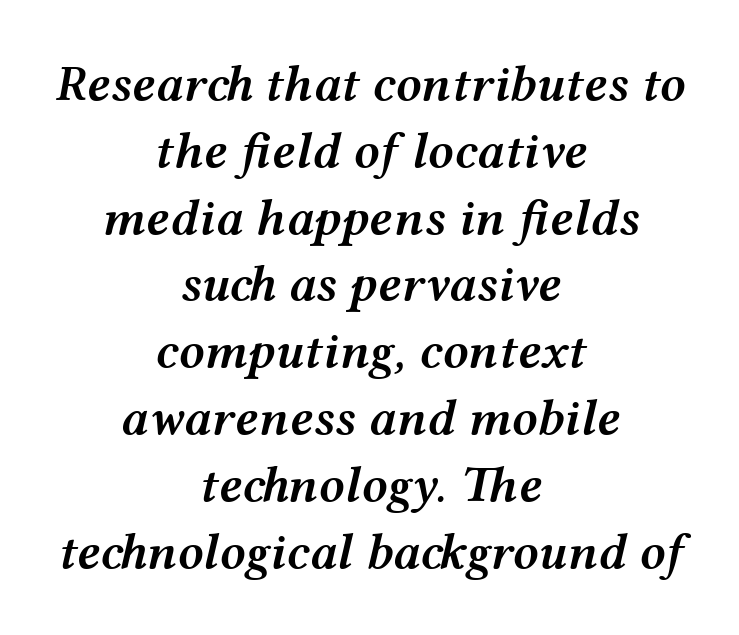
Q: Is the text bold? A: Semi-bold.
Q: Is the text italic (slanted)? A: Yes, it leans right by about 12 degrees.
Q: Is the text underlined? A: No.
Q: How is the paragraph aligned? A: Centered.
Q: Is the spacing between letters normal or unusually wide? A: Normal.
Q: Is the spacing between lines tight, normal or loose? A: Normal.
Q: Width (condensed, normal, or wide)? A: Wide.
Q: Stroke contrast? A: Medium.
Q: x-height? A: Medium.
Q: Monospaced? A: No.
